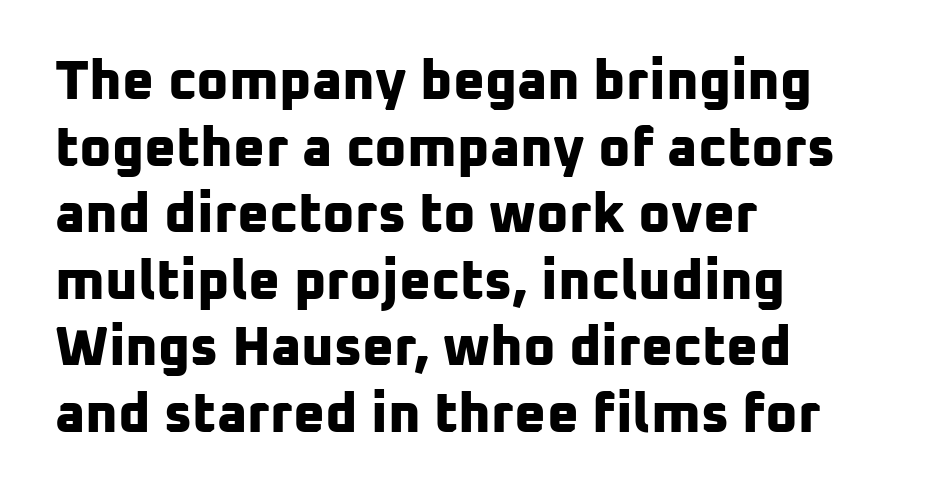
The image shows 55 px bold sans-serif type; set left-aligned, line spacing 1.21x, normal letter spacing, not underlined; low stroke contrast and a medium x-height.
